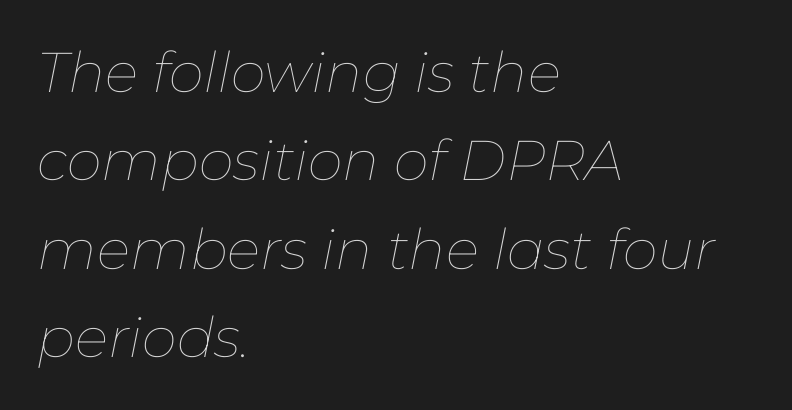
The passage shown is typed in a proportional face where columns would drift. Students, observe: this is what conventionally led text looks like. Stroke thickness stays within the range of a standard reading face or lighter. The lines in this sample share a left origin and differ only in where they stop. Any mark beneath the type? The region is blank.
